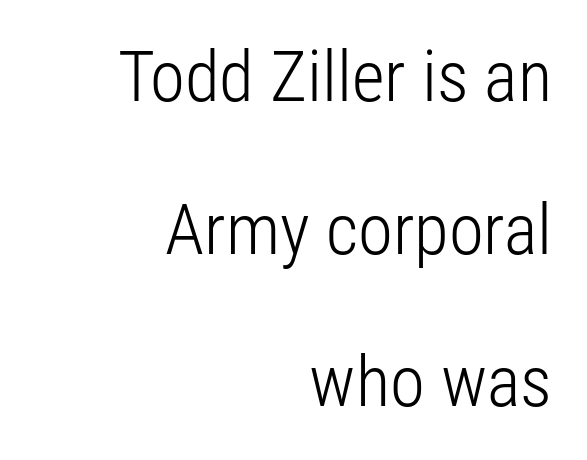
The image shows 71 px light, condensed sans-serif type, upright; set right-aligned, loose line spacing (2.15x), normal letter spacing, not underlined; low stroke contrast and a medium x-height.
